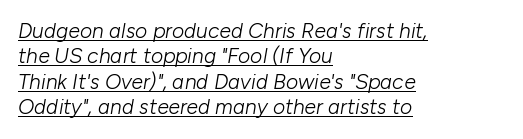
Compared with typical body copy, the letter spacing here is the same. It's the slanting kind of type. Each line starts at the same left margin while the right side varies. A light-to-regular cut is what we see here. Beneath each row of characters lies a ruled line.
